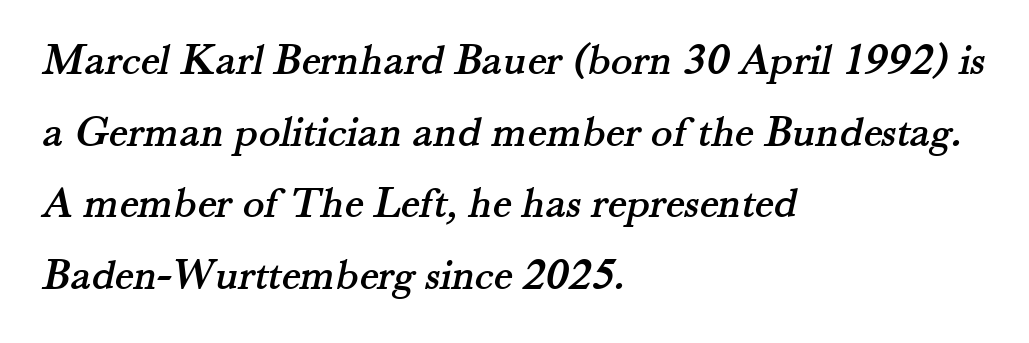
{"serif": "yes", "width": "normal", "stroke_contrast": "medium", "x_height": "small", "monospaced": "no", "underline": "no", "align": "left", "line_spacing": "normal", "line_spacing_ratio": 1.59, "letter_spacing": "normal", "letter_spacing_em": 0.0, "glyph_px": 45}
